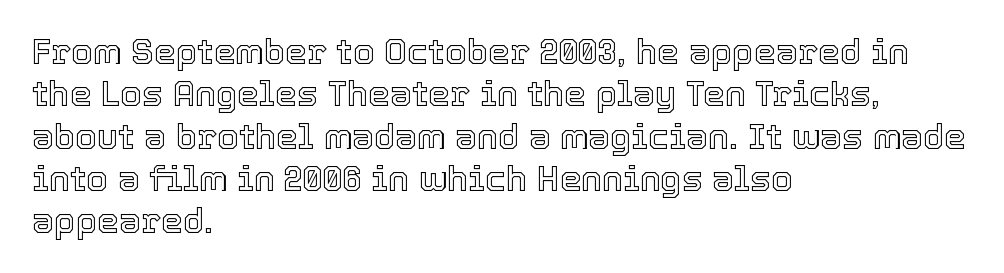
Q: Is the text italic (slanted)? A: No, it is upright.
Q: Is the text underlined? A: No.
Q: How is the paragraph aligned? A: Left-aligned.
Q: Is the spacing between letters normal or unusually wide? A: Normal.
Q: Width (condensed, normal, or wide)? A: Normal.
Q: x-height? A: Medium.
Q: Monospaced? A: No.
